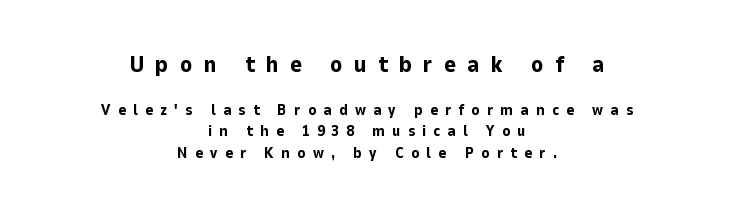
Q: Is the text bold? A: Yes.
Q: Is the text italic (slanted)? A: No, it is upright.
Q: Is the text underlined? A: No.
Q: How is the paragraph aligned? A: Centered.
Q: Is the spacing between letters normal or unusually wide? A: Unusually wide.
Q: Is the spacing between lines tight, normal or loose? A: Normal.
Q: Which block of text is set in a larger size, the first (top) or the second (bottom)? A: The first (top) one.
